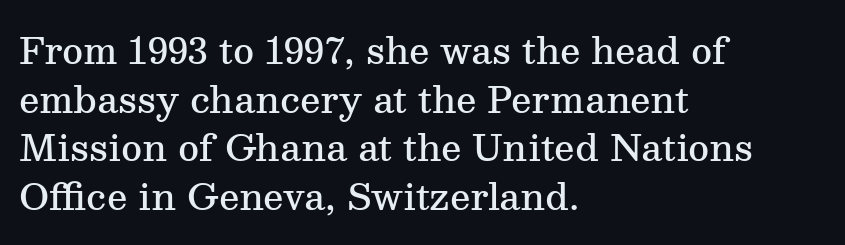
The image shows 36 px semibold serif type, upright; set left-aligned, normal line spacing (1.35x), normal letter spacing, not underlined; medium stroke contrast and a medium x-height.
